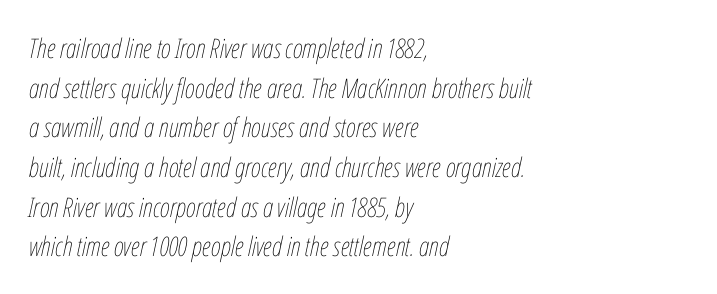
The image shows 27 px text type, italic (leaning right); set left-aligned, normal line spacing (1.47x), normal letter spacing, not underlined.
